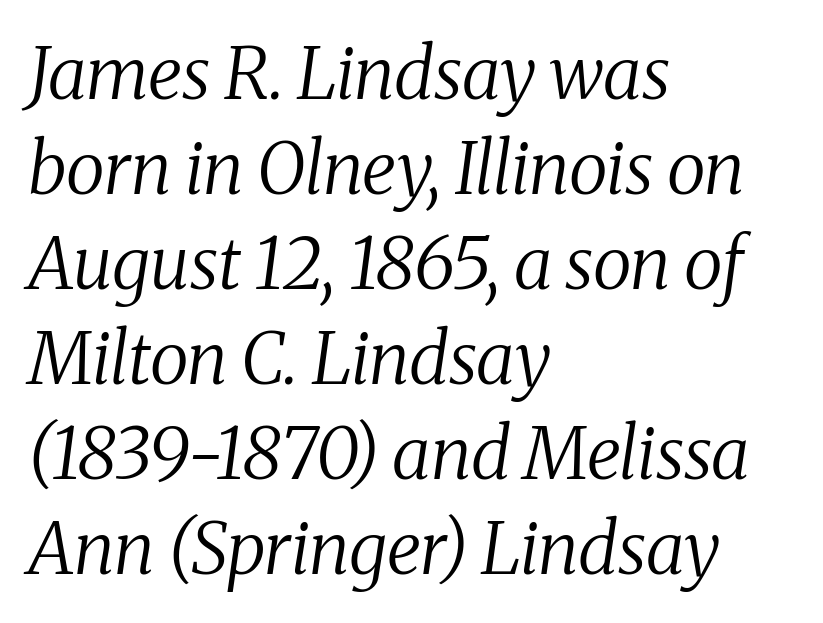
Nothing heavy about these letters — not bold at all. This rendering leaves character spacing at its baseline value. Serifs: yes, visible at the terminals of the letterforms. Designer's note — italics engaged.
